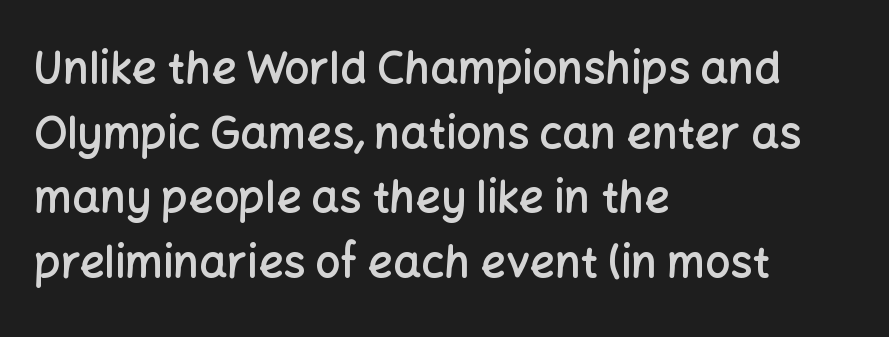
Layout note: lines flush left. Descender tails drop into unmarked territory. Normally led — the rows are evenly, conventionally spaced. Nobody touched the tracking dial on this one. Character widths vary here, with narrow letters taking less room than wide ones. Students, this is semibold: more ink than regular, less than bold.
